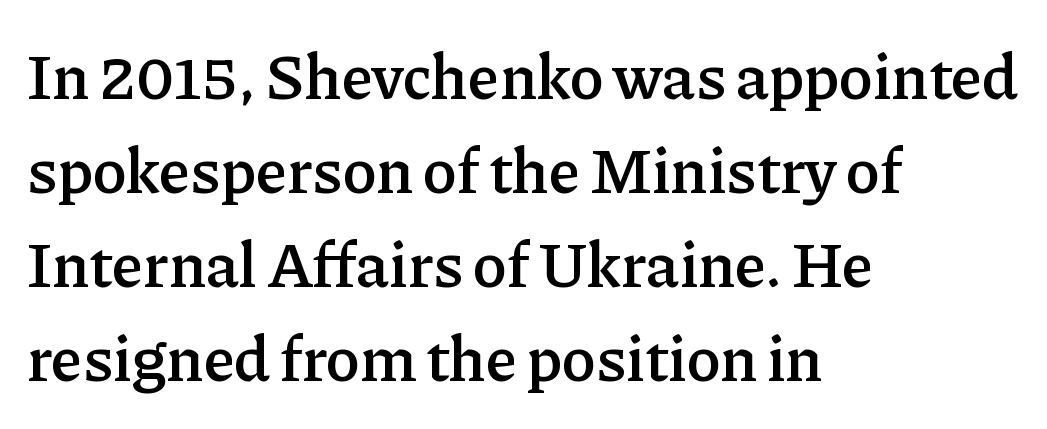
Words float on clear page, feet unadorned. What kind of face is this? One with serifs. The lines are quadded left. Characters follow at the spacing the type designer built in. A typesetter would mark this as roman, not italic.
